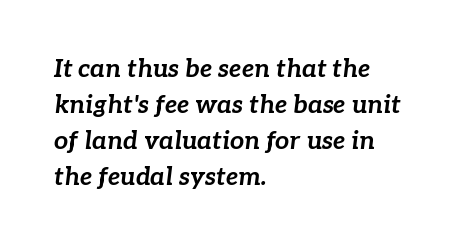
The image shows 25 px bold type, italic (leaning right); set left-aligned, normal line spacing (1.44x), normal letter spacing, not underlined.
